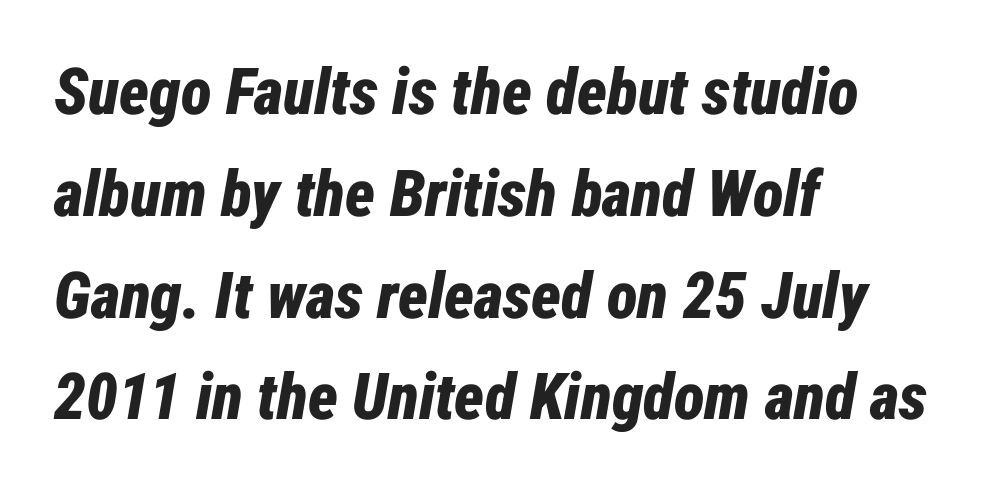
Q: Is the text bold? A: Yes.
Q: Is the text italic (slanted)? A: Yes, it leans right by about 12 degrees.
Q: Is the text underlined? A: No.
Q: How is the paragraph aligned? A: Left-aligned.
Q: Is the spacing between letters normal or unusually wide? A: Normal.
Q: Is the spacing between lines tight, normal or loose? A: Normal.
Q: Width (condensed, normal, or wide)? A: Condensed.
Q: Stroke contrast? A: Low.
Q: x-height? A: Medium.
Q: Monospaced? A: No.
